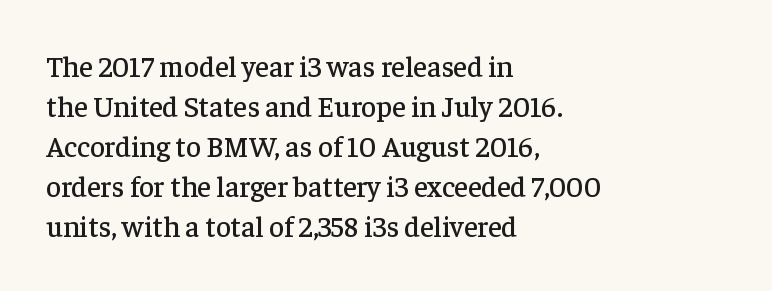
Each line starts at the same left margin while the right side varies. Type without underlining. Do the characters align in a grid? No, the font is proportional. The leading is moderate, giving the passage an even texture.
